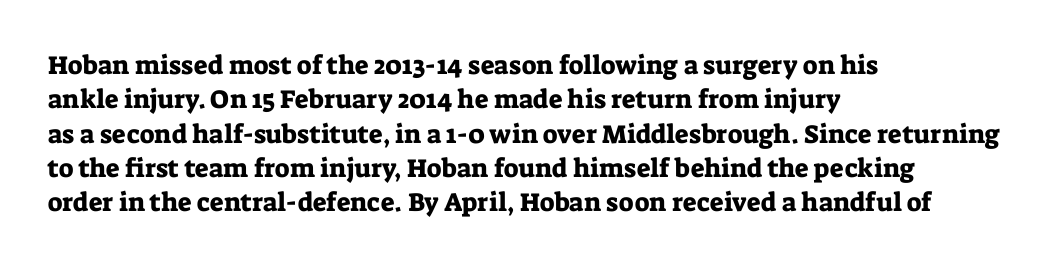
The image shows 26 px text type, upright; set left-aligned, normal line spacing (1.32x), normal letter spacing, not underlined.
